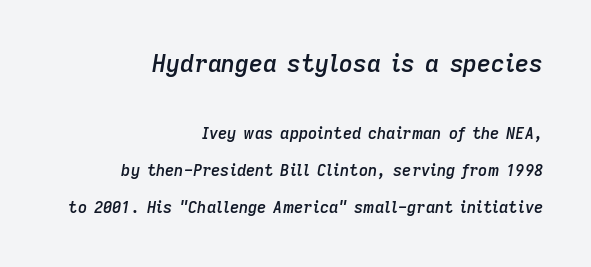
Successive baselines arrive slowly, with a big drop between each. The first block has been scaled up relative to the second. Weight check: semibold — heavier than regular, not quite bold. The face used here has a pronounced slope to its letters. The paragraph has a hard right edge and a soft left edge. Tracking here is standard; glyphs follow each other at the usual distance.
